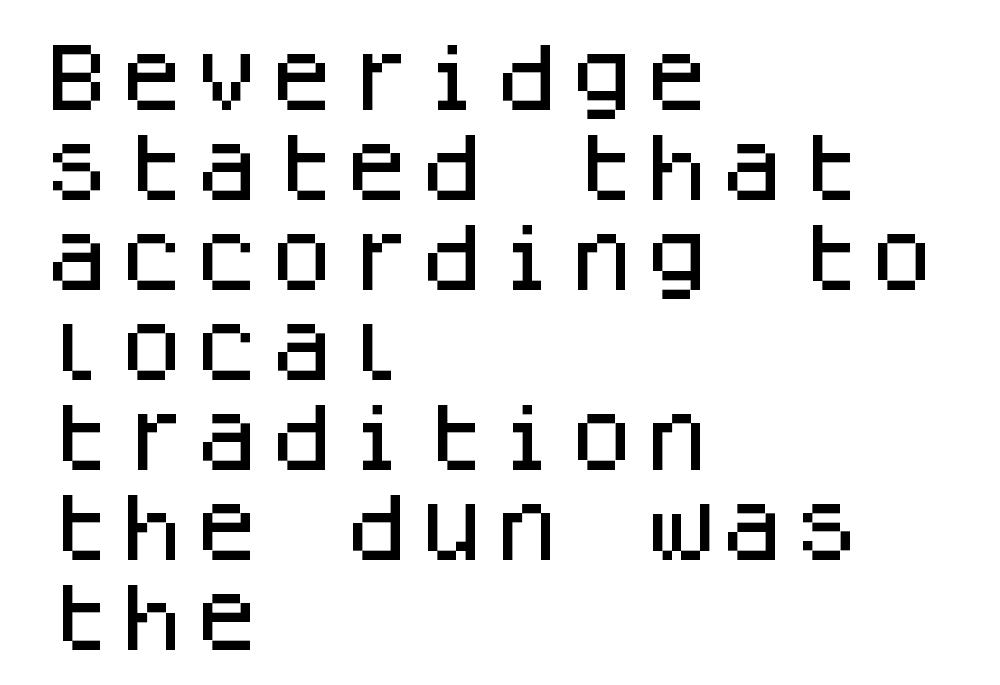
{"serif": "no", "italic": "no", "width": "normal", "stroke_contrast": "low", "x_height": "large", "monospaced": "yes", "underline": "no", "align": "left", "line_spacing_ratio": 1.2, "letter_spacing": "normal", "letter_spacing_em": 0.0, "glyph_px": 75}
